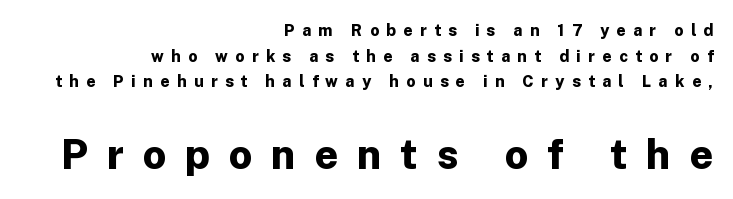
{"serif": "no", "italic": "no", "bold": "yes", "weight": "bold", "width": "normal", "stroke_contrast": "low", "x_height": "medium", "monospaced": "no", "underline": "no", "align": "right", "line_spacing": "normal", "line_spacing_ratio": 1.6, "letter_spacing": "wide", "letter_spacing_em": 0.46, "larger_block": "second", "size_ratio": 2.56, "glyph_px": 41}
